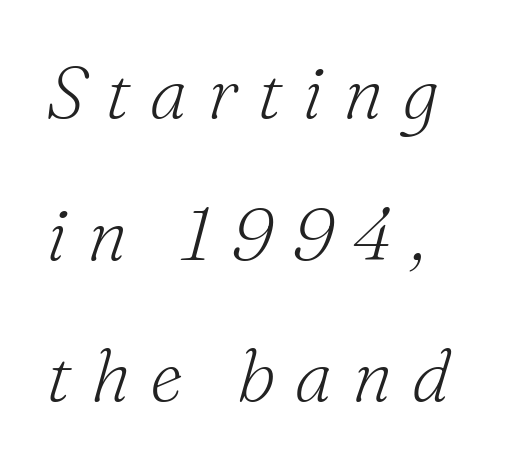
The image shows 73 px light serif type, italic (leaning right); set left-aligned, loose line spacing (1.94x), unusually wide letter spacing (+0.27 em), not underlined; medium stroke contrast and a small x-height.
